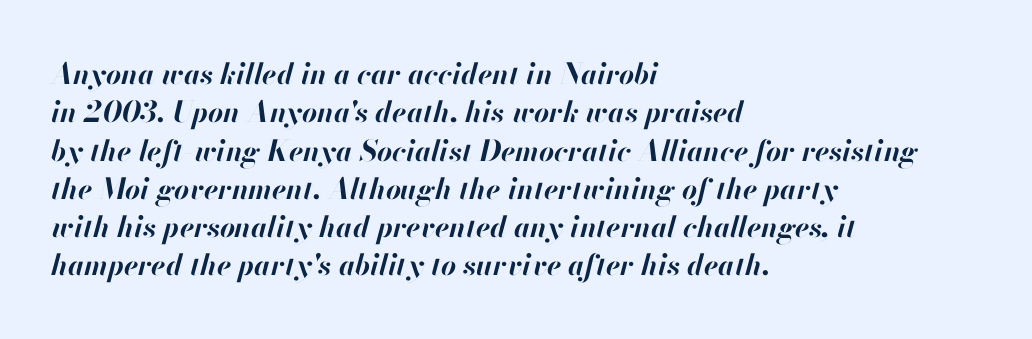
Q: Is the text bold? A: Yes.
Q: Is the text italic (slanted)? A: Yes, it leans right by about 13 degrees.
Q: Is the text underlined? A: No.
Q: How is the paragraph aligned? A: Left-aligned.
Q: Is the spacing between letters normal or unusually wide? A: Normal.
Q: Is the spacing between lines tight, normal or loose? A: Normal.
Q: Width (condensed, normal, or wide)? A: Normal.
Q: Stroke contrast? A: High.
Q: x-height? A: Small.
Q: Monospaced? A: No.
